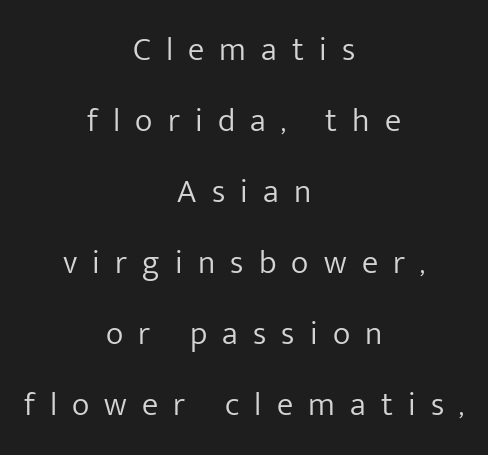
Q: Is the text bold? A: No.
Q: Is the text italic (slanted)? A: No, it is upright.
Q: Is the typeface a serif or a sans-serif typeface? A: Sans-serif.
Q: Is the text underlined? A: No.
Q: How is the paragraph aligned? A: Centered.
Q: Is the spacing between letters normal or unusually wide? A: Unusually wide.
Q: Is the spacing between lines tight, normal or loose? A: Loose.
Q: Width (condensed, normal, or wide)? A: Normal.
Q: Stroke contrast? A: Low.
Q: x-height? A: Medium.
Q: Monospaced? A: No.
